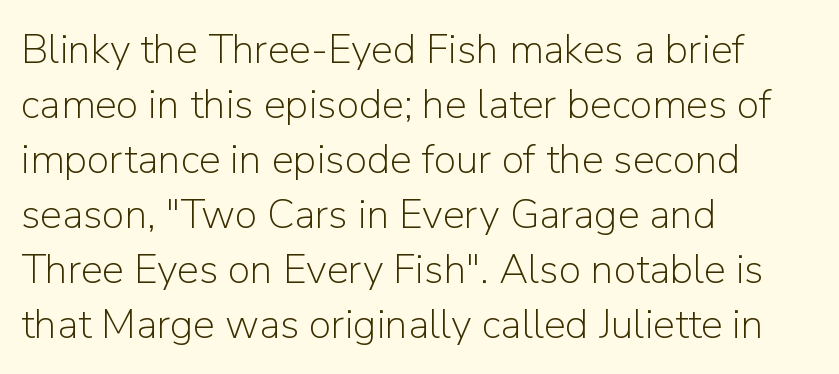
Unlike a traditional serif, this face leaves its strokes unadorned. Does the copy run flush right? No — it runs flush left. This is the regular roman posture of the typeface. The space directly below the letters is spotless. Spacing verdict: proportional, widths tailored to each character.
